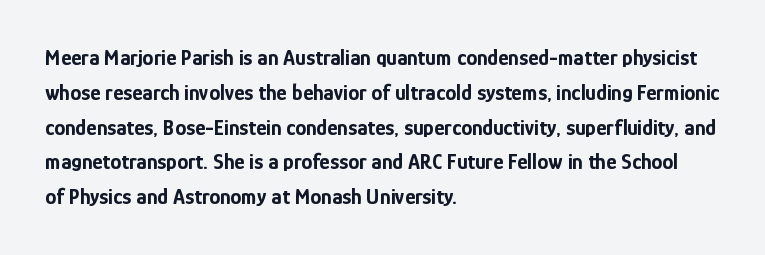
One-word summary of the alignment: left. Characters remain perfectly vertical along every line. Words float on clear page, feet unadorned. Look at the tracking — it's just the regular setting, nothing added.
